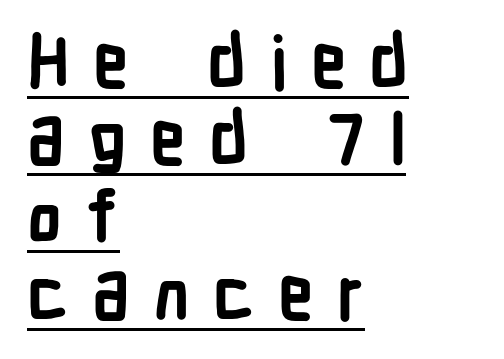
{"serif": "no", "italic": "no", "bold": "yes", "weight": "semibold", "width": "condensed", "stroke_contrast": "low", "x_height": "medium", "monospaced": "no", "underline": "yes", "align": "left", "line_spacing": "tight", "line_spacing_ratio": 1.09, "letter_spacing": "wide", "letter_spacing_em": 0.33, "glyph_px": 71}
